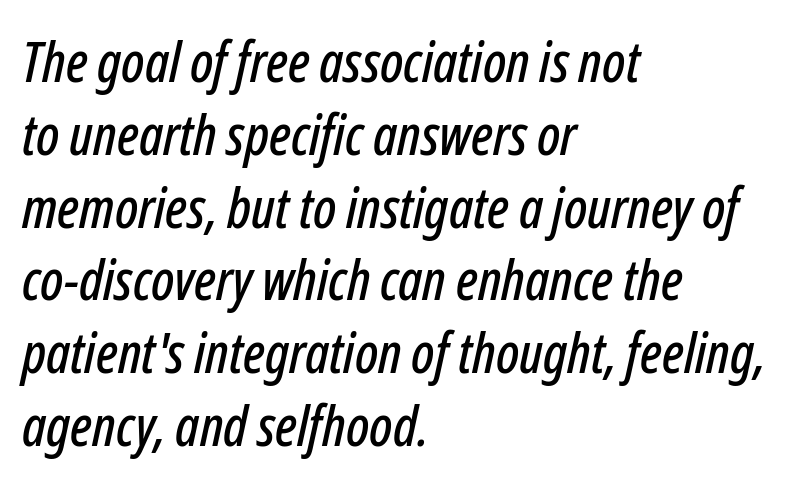
Q: Is the text italic (slanted)? A: Yes, it leans right by about 12 degrees.
Q: Is the text underlined? A: No.
Q: How is the paragraph aligned? A: Left-aligned.
Q: Is the spacing between letters normal or unusually wide? A: Normal.
Q: Is the spacing between lines tight, normal or loose? A: Normal.
Q: Width (condensed, normal, or wide)? A: Condensed.
Q: Stroke contrast? A: Low.
Q: x-height? A: Medium.
Q: Monospaced? A: No.
